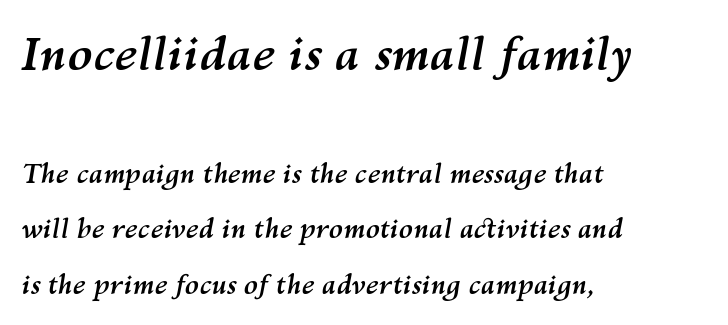
Q: Is the text bold? A: Yes.
Q: Is the text italic (slanted)? A: Yes, it leans right by about 10 degrees.
Q: Is the text underlined? A: No.
Q: How is the paragraph aligned? A: Left-aligned.
Q: Is the spacing between letters normal or unusually wide? A: Normal.
Q: Is the spacing between lines tight, normal or loose? A: Loose.
Q: Which block of text is set in a larger size, the first (top) or the second (bottom)? A: The first (top) one.
Q: Width (condensed, normal, or wide)? A: Normal.
Q: Stroke contrast? A: Medium.
Q: x-height? A: Medium.
Q: Monospaced? A: No.
